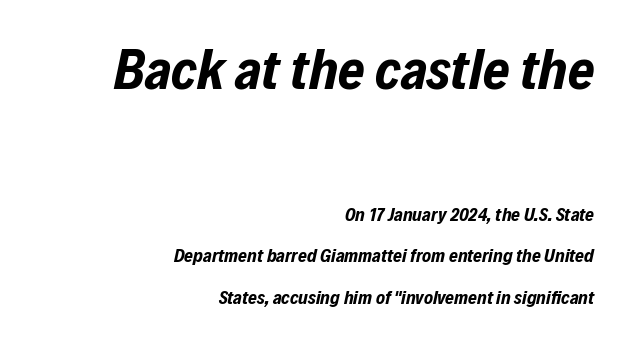
Leftover space on each line is placed entirely before the opening word. This is heavy type, rendered in bold. This sample uses plain, unmodified letter spacing. Successive baselines arrive slowly, with a big drop between each. The face used here is proportionally spaced, like ordinary book or web type. These two chunks differ in scale, with the top chunk taking the larger measure.
